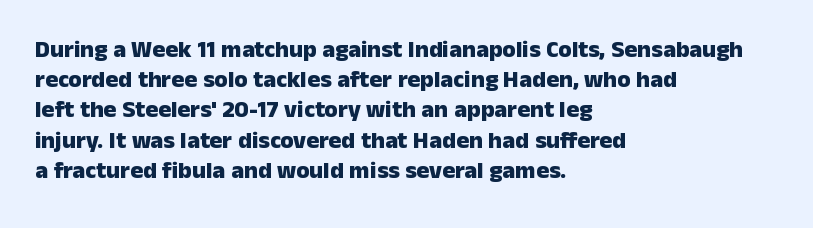
Q: Is the text bold? A: Yes.
Q: Is the text italic (slanted)? A: No, it is upright.
Q: Is the text underlined? A: No.
Q: How is the paragraph aligned? A: Left-aligned.
Q: Is the spacing between letters normal or unusually wide? A: Normal.
Q: Is the spacing between lines tight, normal or loose? A: Normal.
